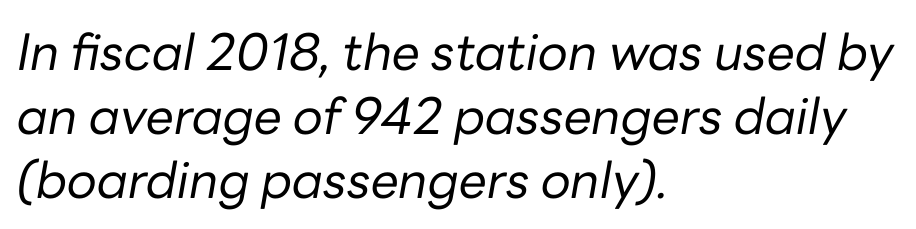
The passage shown stacks its lines at a standard gap. The strokes are not fattened; the text isn't bold. There's an unmistakable incline to the writing here. Looks like regular typesetting: each glyph gets only the width it needs.
